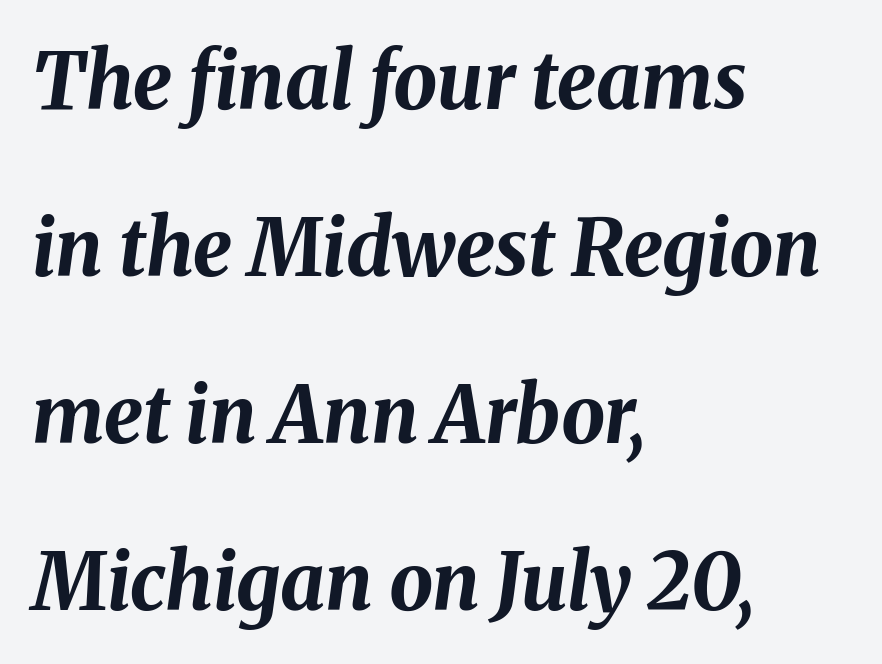
The image shows 78 px bold type, italic (leaning right); set left-aligned, loose line spacing (2.14x), normal letter spacing, not underlined; medium stroke contrast and a medium x-height.
